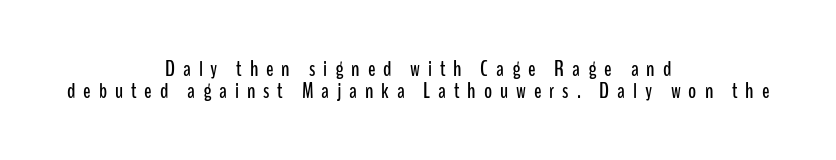
Compared with typical body copy, the letter spacing here is much looser. Short and long lines alike share a common midpoint. Ascenders rise straight up at ninety degrees. Descender tails drop into unmarked territory. What's the leading like? Squeezed, with rows nearly overlapping.
